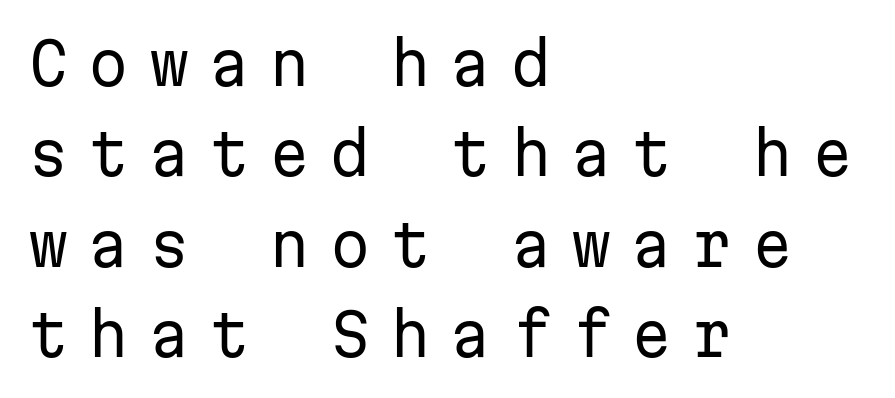
Rendered with straight, roman letterforms. A clean baseline with only descenders dipping below it. Does the copy run flush right? No — it runs flush left. These lines are rendered in a fixed-pitch font. Regular leading.
